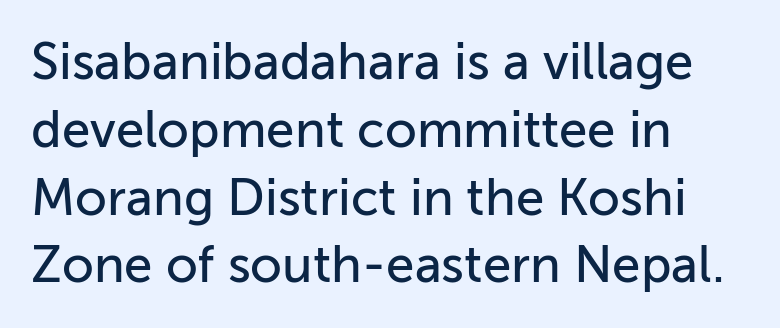
{"serif": "no", "italic": "no", "width": "normal", "stroke_contrast": "low", "x_height": "medium", "monospaced": "no", "underline": "no", "align": "left", "line_spacing": "normal", "line_spacing_ratio": 1.33, "letter_spacing": "normal", "letter_spacing_em": 0.0, "glyph_px": 51}
